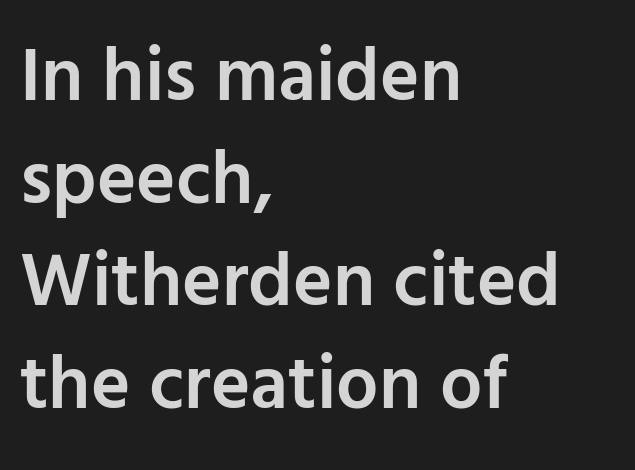
Q: Is the text bold? A: Semi-bold.
Q: Is the text italic (slanted)? A: No, it is upright.
Q: Is the typeface a serif or a sans-serif typeface? A: Sans-serif.
Q: Is the text underlined? A: No.
Q: How is the paragraph aligned? A: Left-aligned.
Q: Is the spacing between letters normal or unusually wide? A: Normal.
Q: Is the spacing between lines tight, normal or loose? A: Normal.
Q: Width (condensed, normal, or wide)? A: Normal.
Q: Stroke contrast? A: Low.
Q: x-height? A: Medium.
Q: Monospaced? A: No.
